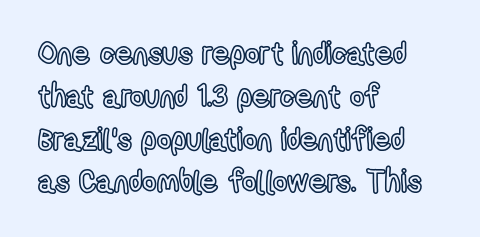
Q: Is the text italic (slanted)? A: No, it is upright.
Q: Is the text underlined? A: No.
Q: How is the paragraph aligned? A: Left-aligned.
Q: Is the spacing between letters normal or unusually wide? A: Normal.
Q: Is the spacing between lines tight, normal or loose? A: Normal.
Q: Width (condensed, normal, or wide)? A: Condensed.
Q: x-height? A: Medium.
Q: Monospaced? A: No.
